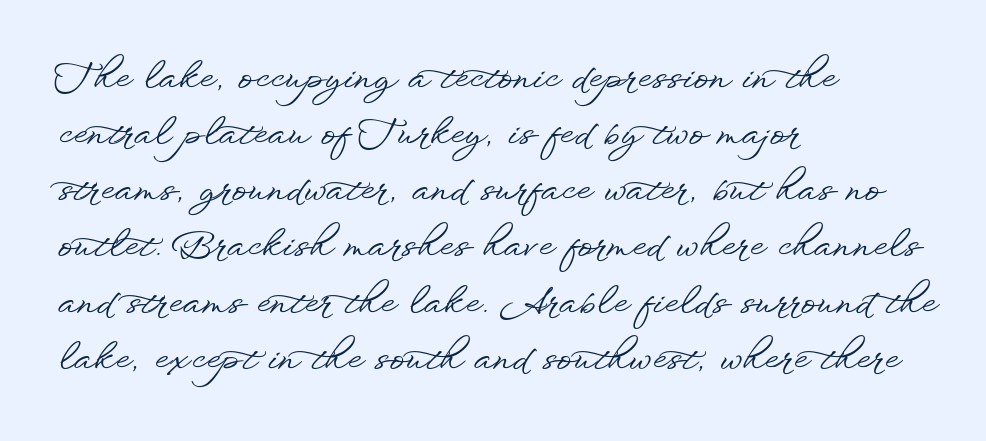
Q: Is the text italic (slanted)? A: Yes.
Q: Is the typeface a serif or a sans-serif typeface? A: Sans-serif.
Q: Is the text underlined? A: No.
Q: How is the paragraph aligned? A: Left-aligned.
Q: Is the spacing between letters normal or unusually wide? A: Normal.
Q: Is the spacing between lines tight, normal or loose? A: Normal.
Q: Width (condensed, normal, or wide)? A: Wide.
Q: Stroke contrast? A: Low.
Q: x-height? A: Small.
Q: Monospaced? A: No.
